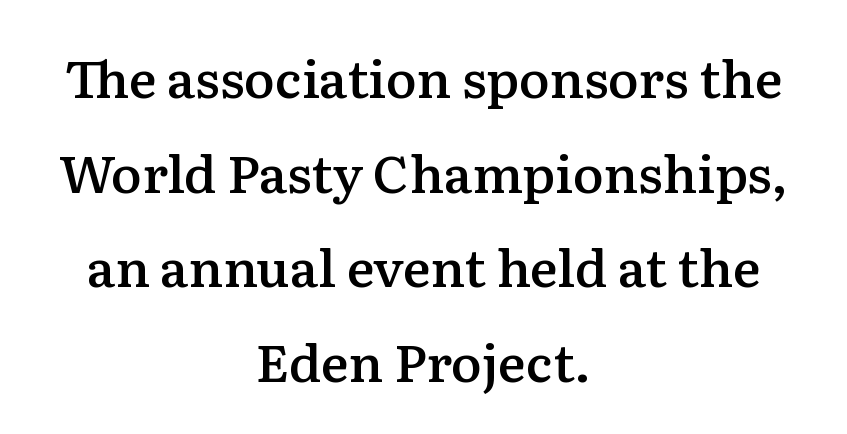
Q: Is the text bold? A: Semi-bold.
Q: Is the text italic (slanted)? A: No, it is upright.
Q: Is the typeface a serif or a sans-serif typeface? A: Serif.
Q: Is the text underlined? A: No.
Q: How is the paragraph aligned? A: Centered.
Q: Is the spacing between letters normal or unusually wide? A: Normal.
Q: Width (condensed, normal, or wide)? A: Normal.
Q: Stroke contrast? A: Medium.
Q: x-height? A: Medium.
Q: Monospaced? A: No.
